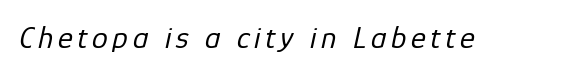
{"italic": "yes", "lean": "right", "slant_degrees": 12, "bold": "no", "weight": "regular", "width": "normal", "stroke_contrast": "low", "x_height": "medium", "monospaced": "no", "underline": "no", "glyph_px": 32}
